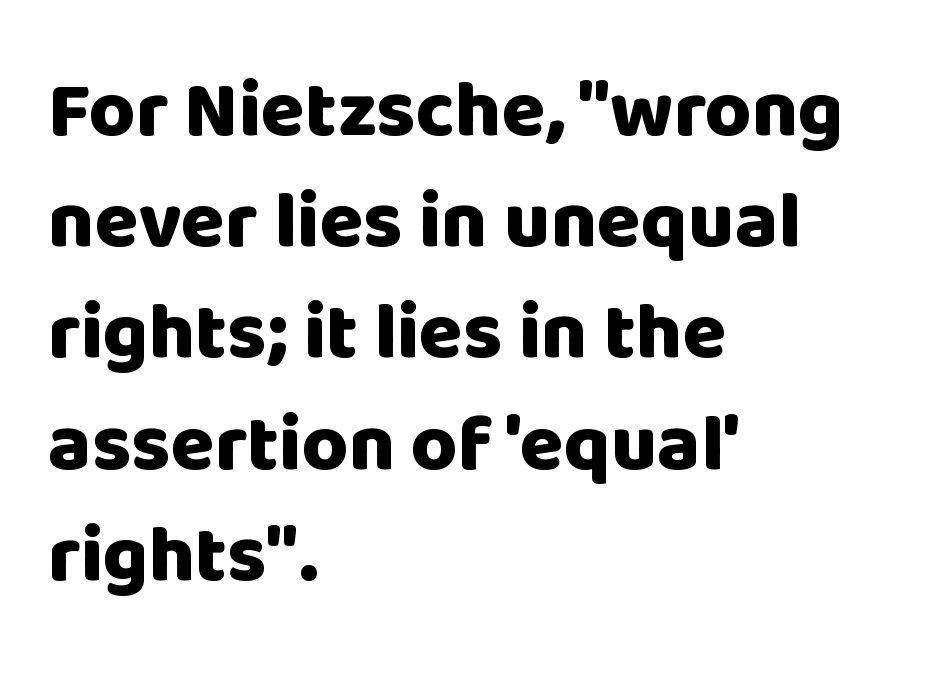
The image shows 80 px heavy sans-serif type, upright; set left-aligned, normal line spacing (1.39x), normal letter spacing, not underlined; low stroke contrast and a large x-height.
